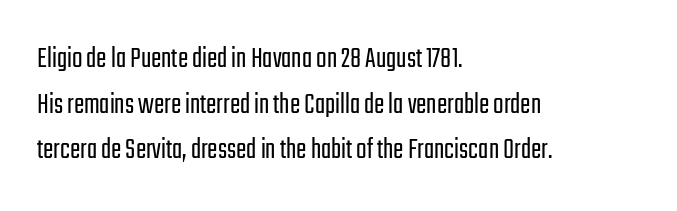
Q: Is the text bold? A: No.
Q: Is the text italic (slanted)? A: No, it is upright.
Q: Is the typeface a serif or a sans-serif typeface? A: Sans-serif.
Q: Is the text underlined? A: No.
Q: How is the paragraph aligned? A: Left-aligned.
Q: Is the spacing between letters normal or unusually wide? A: Normal.
Q: Is the spacing between lines tight, normal or loose? A: Normal.
Q: Width (condensed, normal, or wide)? A: Condensed.
Q: Stroke contrast? A: Low.
Q: x-height? A: Medium.
Q: Monospaced? A: No.
